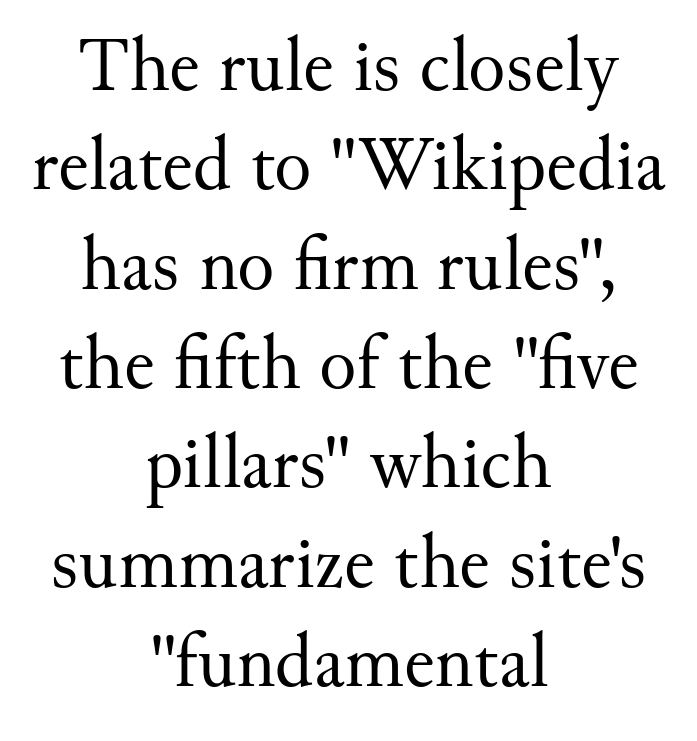
The font is comparable to plain body text, perhaps lighter. Students, note that the glyphs here touch the page at normal intervals. Here the designer chose a conventional face with non-uniform glyph widths. Old-style or modern, the face here clearly has serifs. Do the letters lean? They stand straight. Teacher's note: observe the equal gaps on both sides — that is centered alignment.
